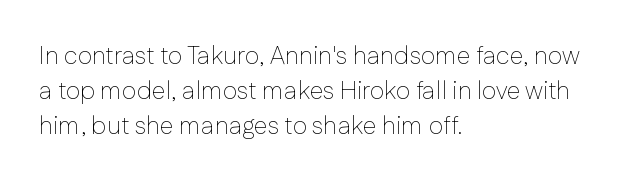
Weight: not bold — regular or lighter. Summary of vertical rhythm: regular, with standard interline spacing. Italic? Not at all — the glyphs are vertical. Words appear dense and cohesive because spacing is normal. Glance below the letters and you will spot only blank space.
